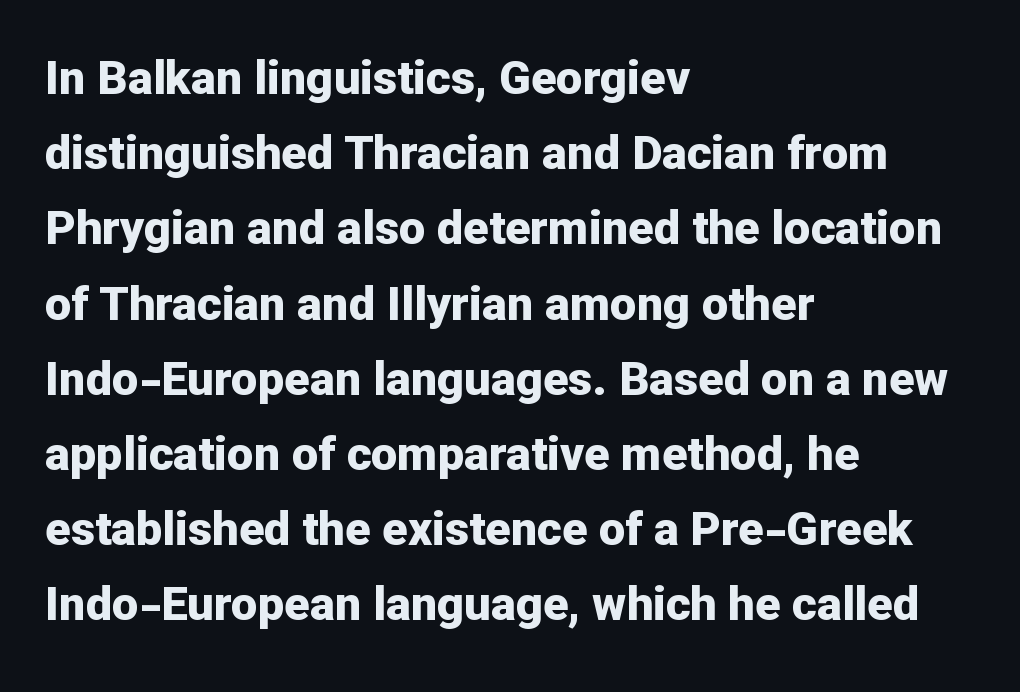
{"serif": "no", "italic": "no", "bold": "yes", "weight": "bold", "width": "normal", "stroke_contrast": "low", "x_height": "medium", "monospaced": "no", "underline": "no", "align": "left", "line_spacing": "normal", "line_spacing_ratio": 1.6, "letter_spacing": "normal", "letter_spacing_em": 0.0, "glyph_px": 47}
